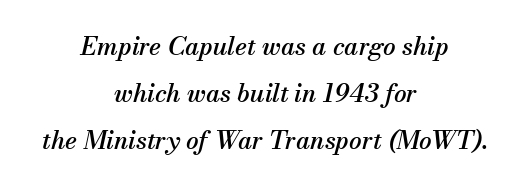
Anything drawn beneath the words? Only blank space. Does the copy run flush right? No — it is centered line by line. Notice how the stems are inclined rather than vertical — that's the hallmark of italics. Nothing unusual about the tracking: characters are spaced as the font intends.
